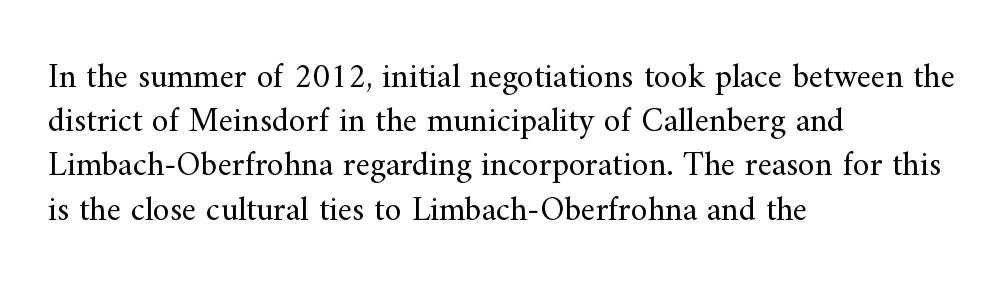
The typesetting does not lean heavy: it is not bold. Are there feet on the stems? There are — it's a serif. The letters sit at their default tracking, neither squeezed nor spread. This rendering features lettering with no underline.
